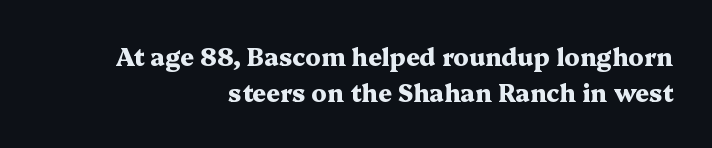
{"italic": "no", "bold": "yes", "underline": "no", "align": "right", "line_spacing": "normal", "line_spacing_ratio": 1.49, "letter_spacing": "normal", "letter_spacing_em": 0.0, "glyph_px": 24}
